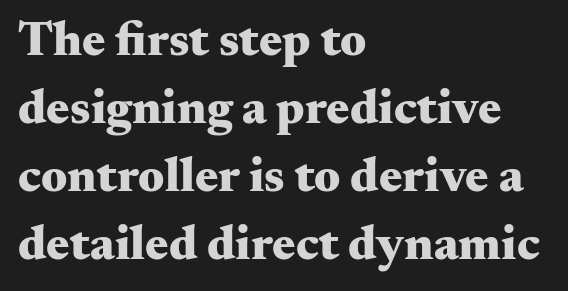
The image shows 49 px heavy, wide serif type, upright; set left-aligned, normal line spacing (1.39x), normal letter spacing, not underlined; medium stroke contrast and a small x-height.
